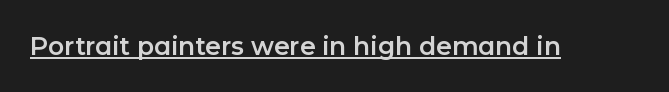
Q: Is the text italic (slanted)? A: No, it is upright.
Q: Is the text underlined? A: Yes.
Q: Is the spacing between letters normal or unusually wide? A: Normal.
